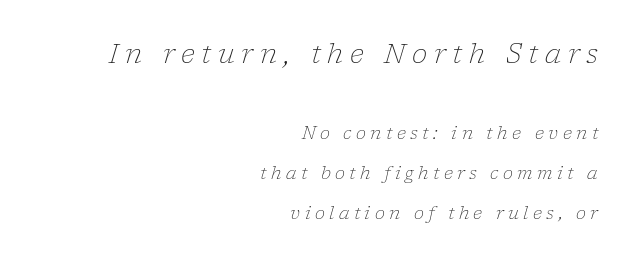
A clean baseline with only descenders dipping below it. Baseline-to-baseline distance is far greater than the letter height. Horizontal alignment here is rightward, an uncommon choice for prose. Words appear elongated and porous because spacing is wide. Of the two passages, the one on top uses the larger point size.
